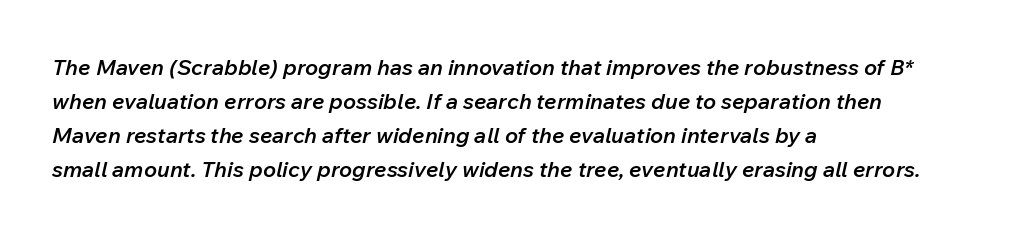
{"italic": "yes", "lean": "right", "slant_degrees": 12, "bold": "semi", "underline": "no", "align": "left", "line_spacing": "normal", "line_spacing_ratio": 1.55, "letter_spacing": "normal", "letter_spacing_em": 0.0, "glyph_px": 22}
